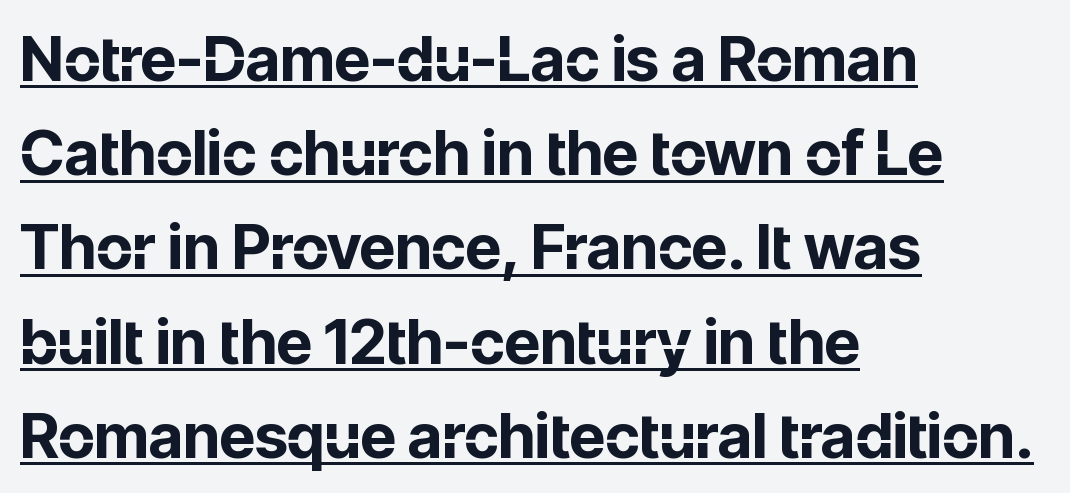
{"serif": "no", "italic": "no", "bold": "yes", "weight": "bold", "width": "normal", "stroke_contrast": "low", "x_height": "medium", "monospaced": "no", "underline": "yes", "align": "left", "line_spacing": "normal", "line_spacing_ratio": 1.52, "letter_spacing": "normal", "letter_spacing_em": 0.0, "glyph_px": 62}
